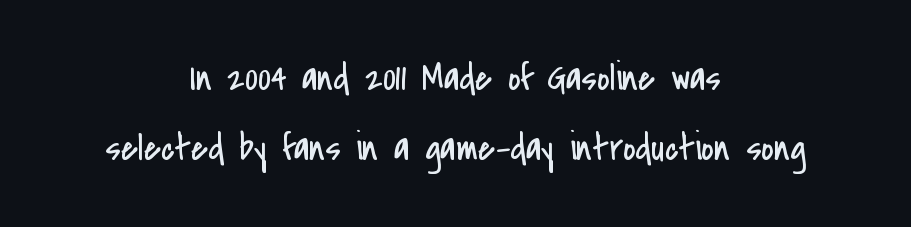
Proportional: the letters do not fall into vertical columns. Reading down the block, each line starts at a different indent, mirrored at its end. Ascenders rise straight up at ninety degrees. Note: no serifs on the glyphs. Between one letter and the next there's only the usual sliver of space. Heaviness? Minimal to ordinary, like unemphasized prose.
